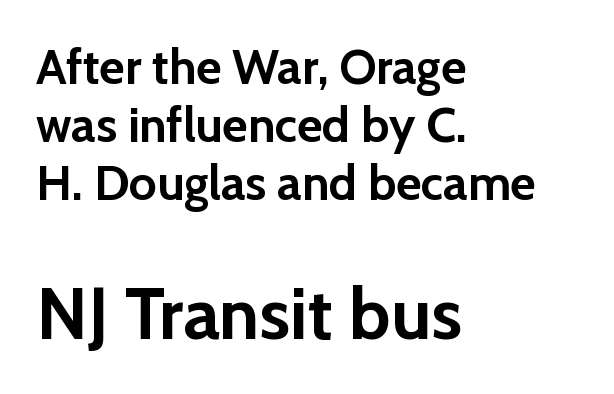
Look at the stroke-to-counter ratio: heavy, a bold. The text block is weighted toward the left margin, trailing off unevenly rightward. Do the characters align in a grid? No, the font is proportional. You get the small type first, then a jump to larger type. No extra tracking has been applied to these lines. These lines are composed in type without serifs.
